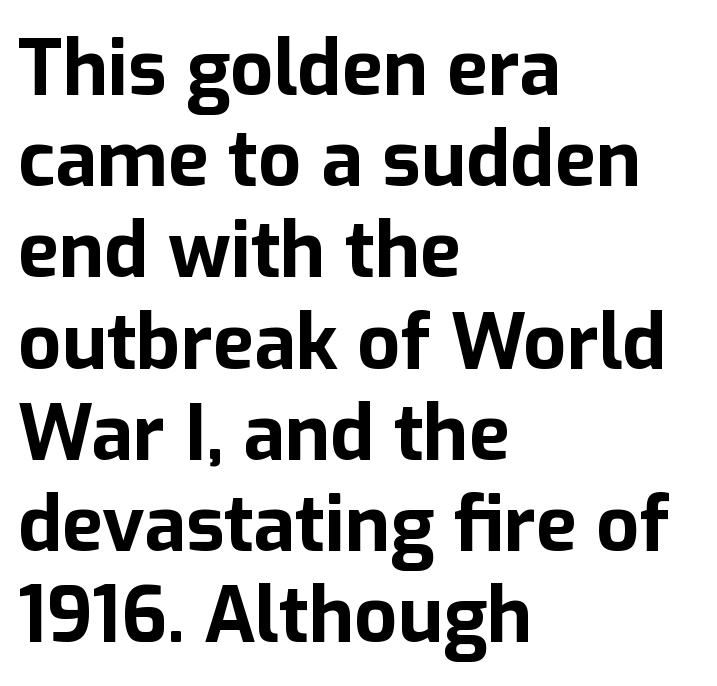
The image shows 76 px bold sans-serif type, upright; set left-aligned, line spacing 1.2x, normal letter spacing, not underlined; low stroke contrast and a medium x-height.
